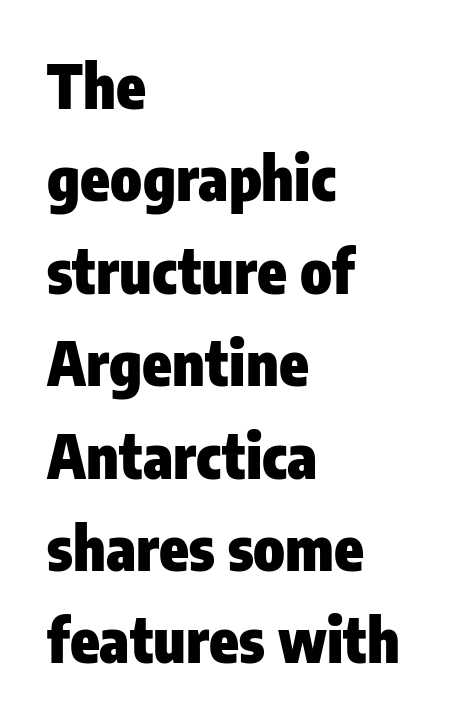
The image shows 60 px heavy, condensed sans-serif type, upright; set left-aligned, normal line spacing (1.54x), normal letter spacing, not underlined; low stroke contrast and a medium x-height.
